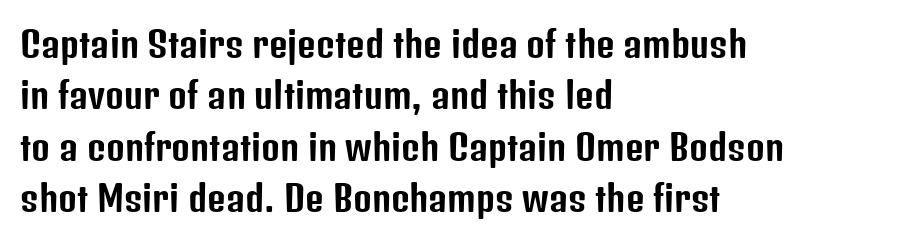
Students, note that the glyphs here touch the page at normal intervals. No feet cap the strokes, marking this as sans-serif type. Horizontally, the lines are justified to the leading edge only. Evenly set lines give the paragraph a standard silhouette. Honestly, there is no underline to notice here at all.
